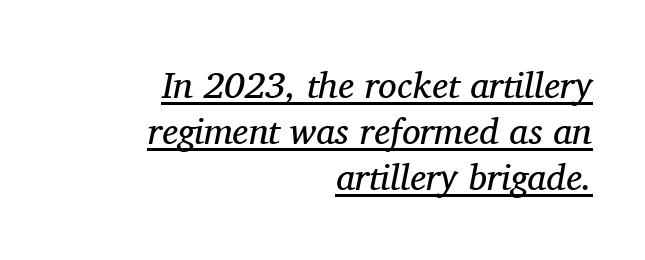
{"serif": "yes", "italic": "yes", "lean": "right", "slant_degrees": 11, "bold": "no", "weight": "regular", "width": "normal", "stroke_contrast": "medium", "x_height": "medium", "monospaced": "no", "underline": "yes", "align": "right", "line_spacing_ratio": 1.24, "letter_spacing": "normal", "letter_spacing_em": 0.0, "glyph_px": 37}
